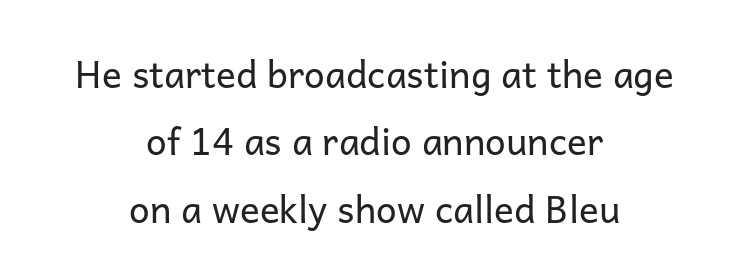
The weight would be labelled regular, book, light, or lighter still. In terms of letterform style, serifs are entirely absent. Nope, not italic — everything's standing straight. Anything drawn beneath the words? Only blank space. The letters advance in unequal steps, a hallmark of proportional type. Letter spacing: default.
